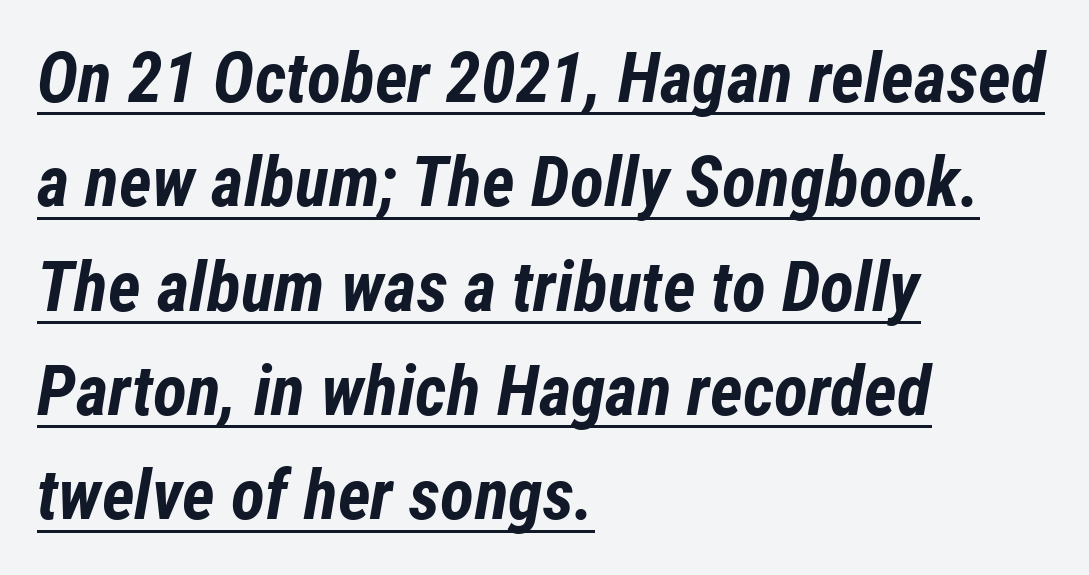
A normal amount of white space separates one row of letters from the next. Nothing unusual about the tracking: characters are spaced as the font intends. The glyphs look as if they've been sheared to an angle. You can see a thin bar hugging the bottom of the glyphs. Plenty of ink on the page — the face is bold. Short and long lines alike share a common starting point at left.
